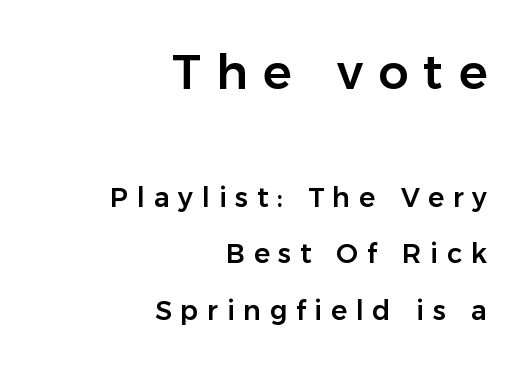
{"serif": "no", "italic": "no", "width": "normal", "stroke_contrast": "low", "x_height": "medium", "monospaced": "no", "underline": "no", "align": "right", "line_spacing": "loose", "line_spacing_ratio": 2.08, "letter_spacing": "wide", "letter_spacing_em": 0.32, "larger_block": "first", "size_ratio": 1.78, "glyph_px": 48}
